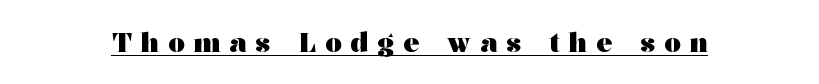
The image shows 26 px bold type, upright; set unusually wide letter spacing (+0.35 em), underlined.
